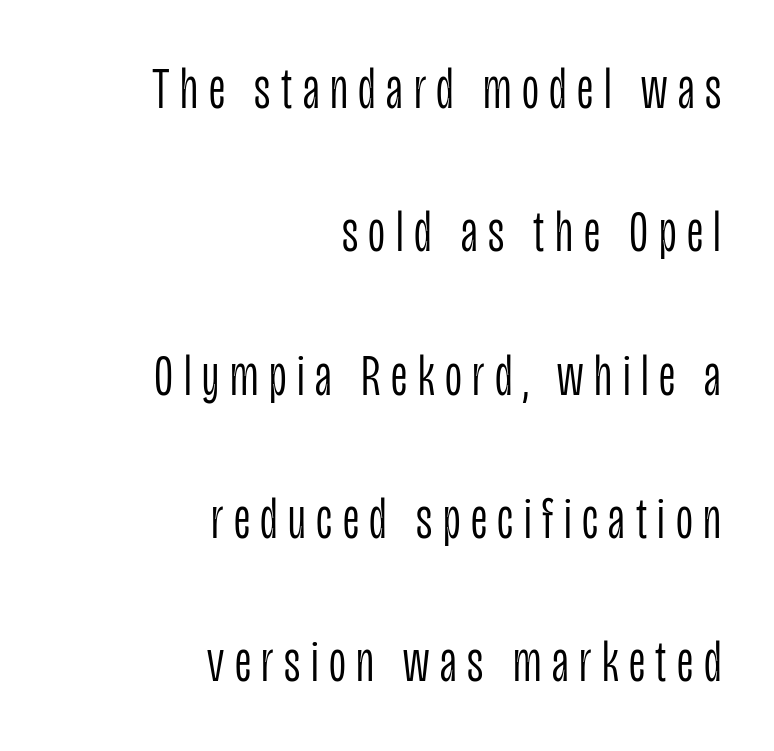
{"serif": "no", "italic": "no", "bold": "no", "weight": "light", "width": "condensed", "stroke_contrast": "low", "x_height": "large", "monospaced": "no", "underline": "no", "align": "right", "line_spacing": "loose", "line_spacing_ratio": 2.43, "glyph_px": 59}
